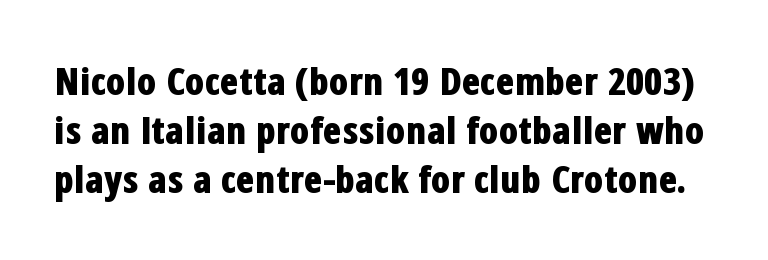
The image shows 38 px bold, condensed sans-serif type, upright; set normal line spacing (1.29x), normal letter spacing, not underlined; low stroke contrast and a medium x-height.
